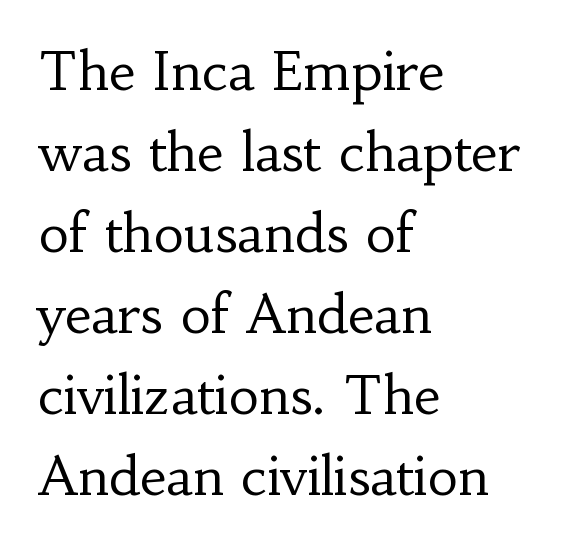
Q: Is the text bold? A: No.
Q: Is the text italic (slanted)? A: No, it is upright.
Q: Is the typeface a serif or a sans-serif typeface? A: Serif.
Q: Is the text underlined? A: No.
Q: How is the paragraph aligned? A: Left-aligned.
Q: Is the spacing between letters normal or unusually wide? A: Normal.
Q: Is the spacing between lines tight, normal or loose? A: Normal.
Q: Width (condensed, normal, or wide)? A: Normal.
Q: Stroke contrast? A: Low.
Q: x-height? A: Small.
Q: Monospaced? A: No.
